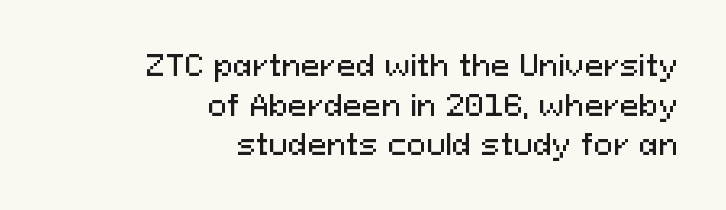
Q: Is the text italic (slanted)? A: No, it is upright.
Q: Is the typeface a serif or a sans-serif typeface? A: Sans-serif.
Q: Is the text underlined? A: No.
Q: How is the paragraph aligned? A: Right-aligned.
Q: Is the spacing between letters normal or unusually wide? A: Normal.
Q: Is the spacing between lines tight, normal or loose? A: Normal.
Q: Width (condensed, normal, or wide)? A: Normal.
Q: Stroke contrast? A: Medium.
Q: x-height? A: Medium.
Q: Monospaced? A: No.
